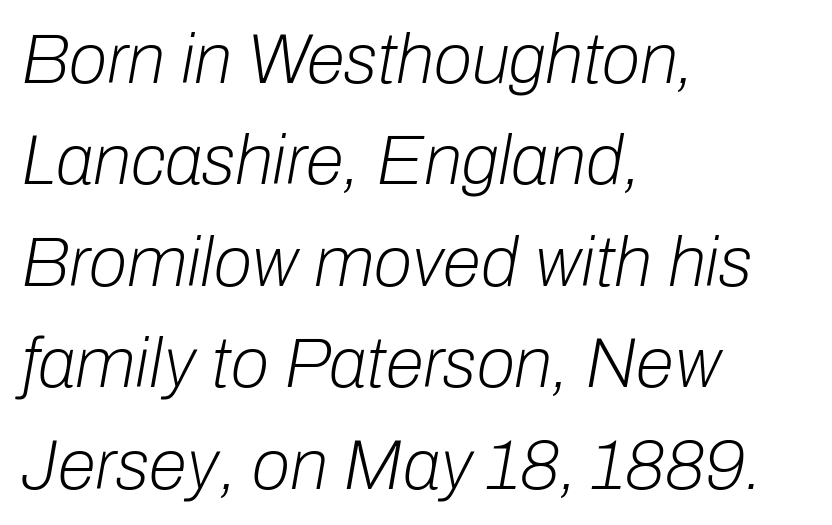
{"italic": "yes", "lean": "right", "slant_degrees": 10, "bold": "no", "weight": "light", "width": "normal", "stroke_contrast": "low", "x_height": "medium", "monospaced": "no", "underline": "no", "align": "left", "line_spacing": "normal", "line_spacing_ratio": 1.45, "letter_spacing": "normal", "letter_spacing_em": 0.0, "glyph_px": 70}
